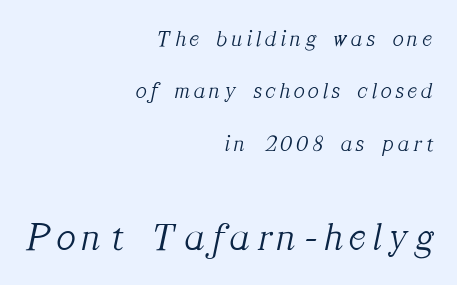
The image shows 40 px light serif type, italic (leaning right); set right-aligned, loose line spacing (2.28x), not underlined; the second (bottom) block is 1.74x larger; medium stroke contrast and a medium x-height.
